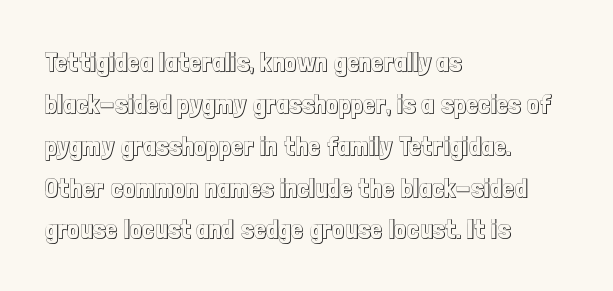
Q: Is the text italic (slanted)? A: No, it is upright.
Q: Is the text underlined? A: No.
Q: How is the paragraph aligned? A: Left-aligned.
Q: Is the spacing between letters normal or unusually wide? A: Normal.
Q: Is the spacing between lines tight, normal or loose? A: Normal.
